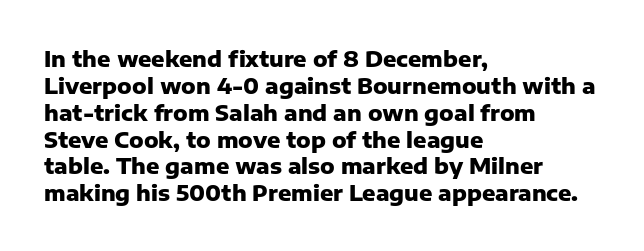
A typesetter would mark this as roman, not italic. What stands out about the letter spacing? Nothing — it is the standard amount. The baseline area is clear. Caption: bold face, heavy strokes.
